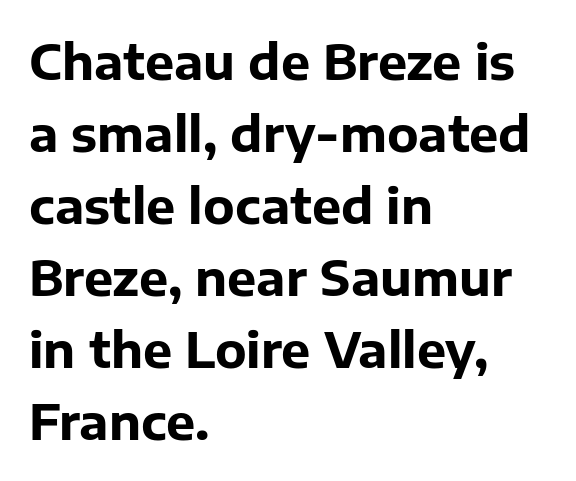
The image shows 49 px bold sans-serif type, upright; set left-aligned, normal line spacing (1.47x), normal letter spacing, not underlined; low stroke contrast and a medium x-height.
